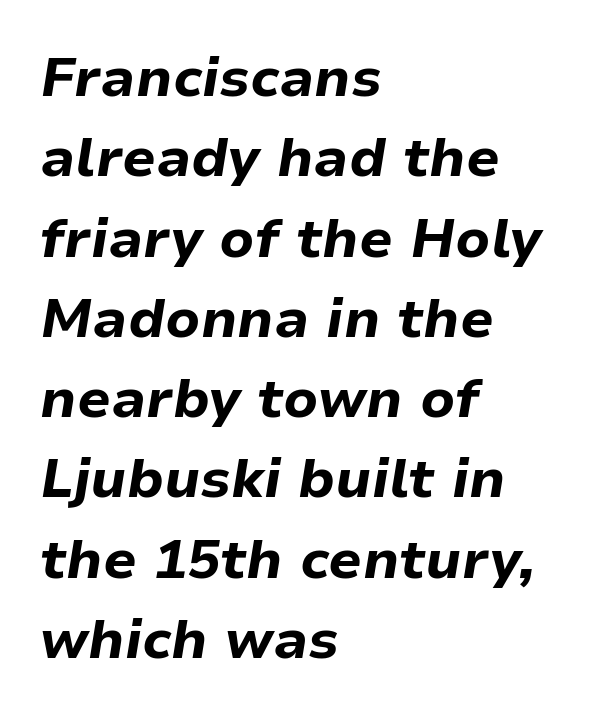
Q: Is the text bold? A: Yes.
Q: Is the text italic (slanted)? A: Yes, it leans right by about 9 degrees.
Q: Is the text underlined? A: No.
Q: How is the paragraph aligned? A: Left-aligned.
Q: Is the spacing between letters normal or unusually wide? A: Normal.
Q: Is the spacing between lines tight, normal or loose? A: Normal.
Q: Width (condensed, normal, or wide)? A: Normal.
Q: Stroke contrast? A: Low.
Q: x-height? A: Medium.
Q: Monospaced? A: No.
